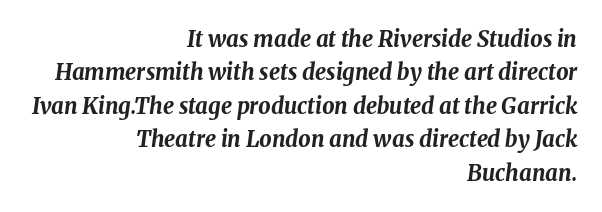
{"italic": "yes", "lean": "right", "slant_degrees": 8, "bold": "yes", "underline": "no", "align": "right", "line_spacing": "normal", "line_spacing_ratio": 1.52, "letter_spacing": "normal", "letter_spacing_em": 0.0, "glyph_px": 22}
